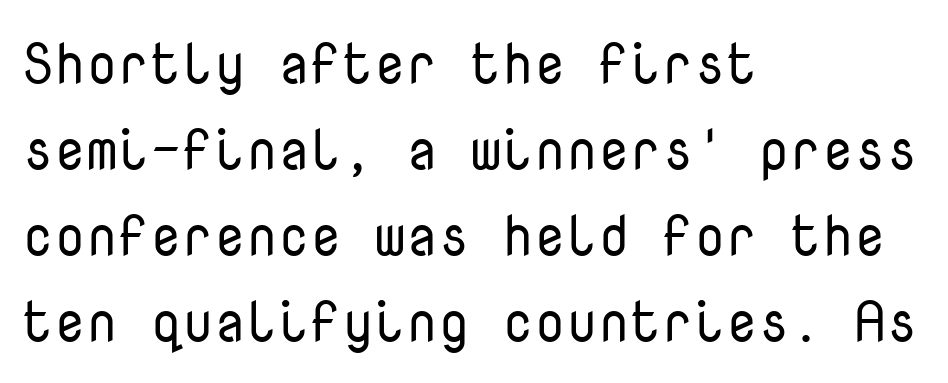
Short note: letters normally spaced. No extra ink here — the face is not bold. I'd call this a sans setting — the letters go barefoot. Unmarked baselines from the first word to the last.
